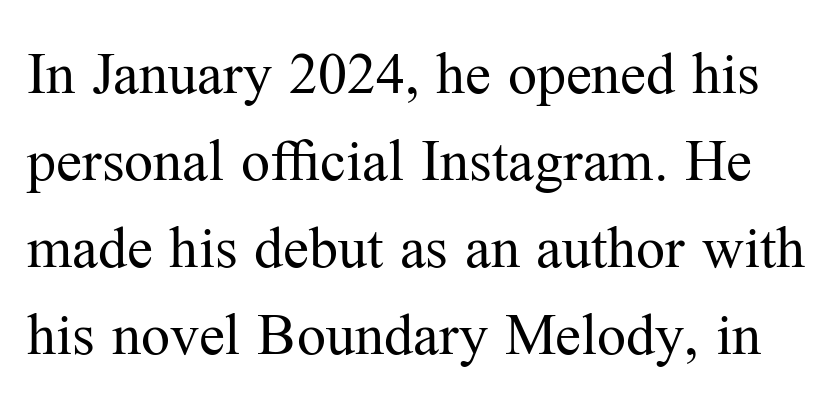
Upright lettering throughout. Words appear dense and cohesive because spacing is normal. Clear beneath every line of the passage. On a weight scale, this lands at 450 or below. If you measured baseline to baseline, you'd find a middling distance.
